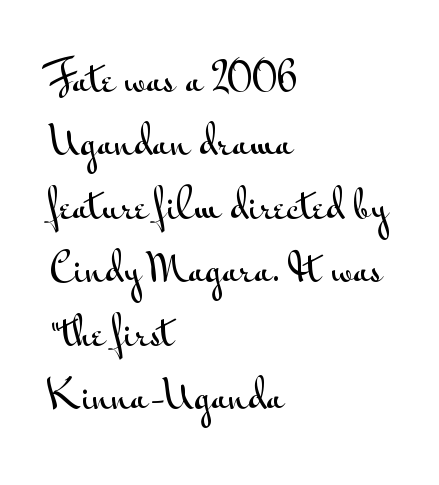
Q: Is the text italic (slanted)? A: Yes.
Q: Is the typeface a serif or a sans-serif typeface? A: Sans-serif.
Q: Is the text underlined? A: No.
Q: How is the paragraph aligned? A: Left-aligned.
Q: Is the spacing between letters normal or unusually wide? A: Normal.
Q: Is the spacing between lines tight, normal or loose? A: Normal.
Q: Width (condensed, normal, or wide)? A: Wide.
Q: Stroke contrast? A: Medium.
Q: x-height? A: Small.
Q: Monospaced? A: No.
